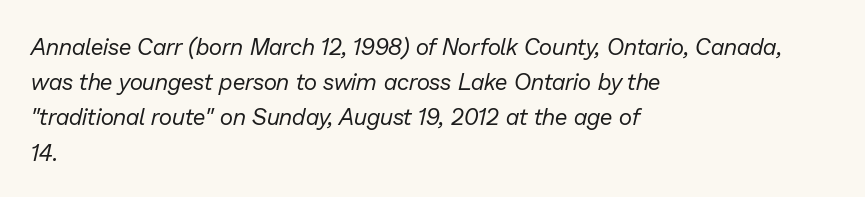
The image shows 23 px text type, italic (leaning right); set left-aligned, normal line spacing (1.53x), normal letter spacing, not underlined.
